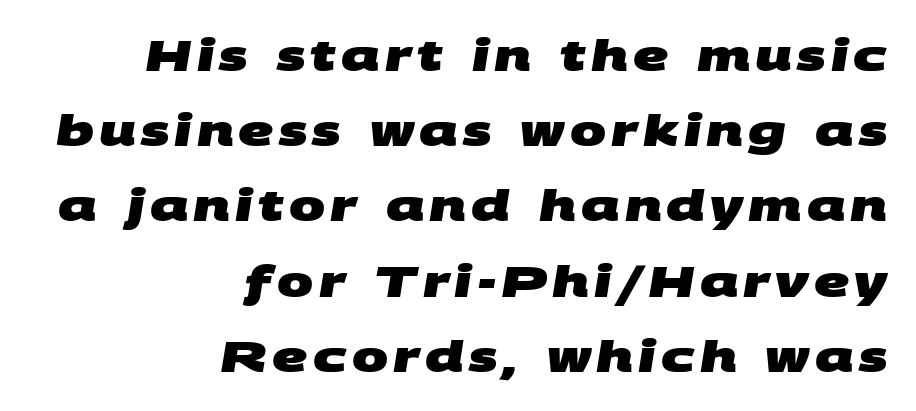
Here the designer chose a conventional face with non-uniform glyph widths. Its strokes are broad and dark, the hallmark of bold type. Glance below the letters and you will spot only blank space. The letters carry no serifs — their stems end cleanly without finishing strokes. The ragged edge is on the left, which tells us the setting is flush right.
